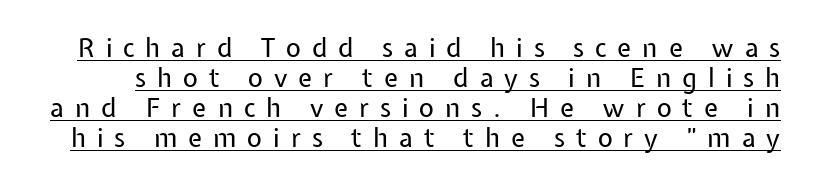
The image shows 26 px text type, upright; set tight line spacing (1.15x), unusually wide letter spacing (+0.42 em), underlined.
